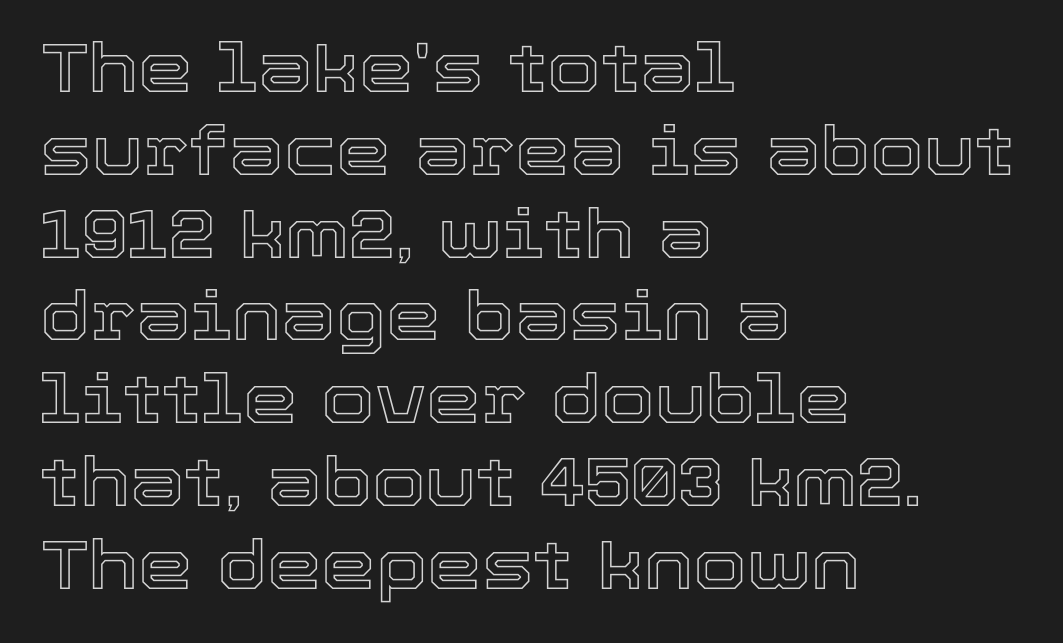
{"italic": "no", "width": "normal", "x_height": "medium", "monospaced": "no", "underline": "no", "align": "left", "line_spacing_ratio": 1.2, "letter_spacing": "normal", "letter_spacing_em": 0.0, "glyph_px": 69}
